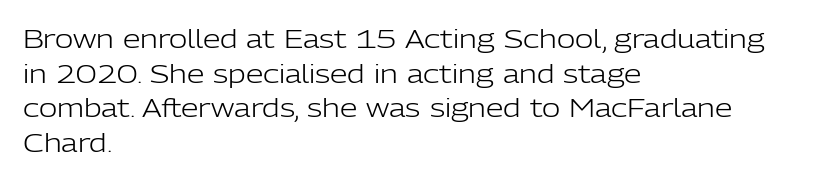
The image shows 25 px text type, upright; set left-aligned, normal line spacing (1.39x), normal letter spacing, not underlined.
